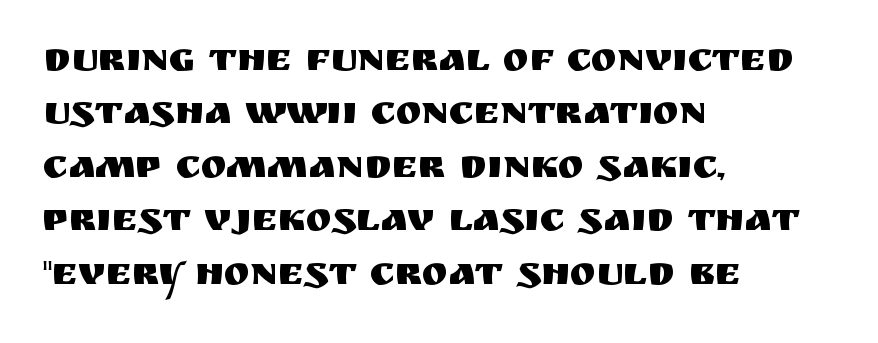
{"serif": "no", "italic": "no", "width": "normal", "stroke_contrast": "medium", "x_height": "large", "monospaced": "no", "underline": "no", "align": "left", "line_spacing": "normal", "line_spacing_ratio": 1.37, "letter_spacing": "normal", "letter_spacing_em": 0.0, "glyph_px": 39}
